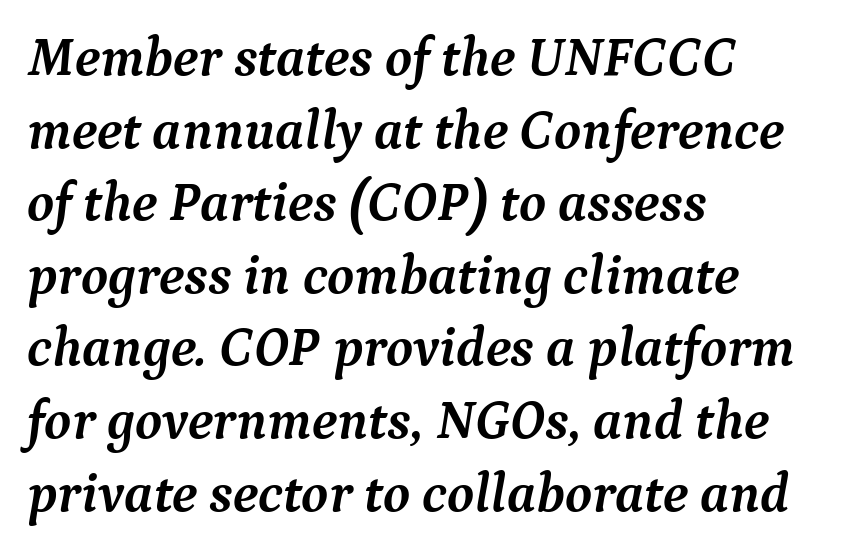
The image shows 55 px semibold serif type, italic (leaning right); set left-aligned, normal line spacing (1.32x), normal letter spacing, not underlined; medium stroke contrast and a medium x-height.
